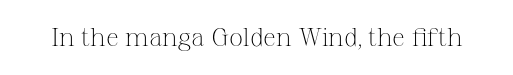
Q: Is the text bold? A: No.
Q: Is the text italic (slanted)? A: No, it is upright.
Q: Is the text underlined? A: No.
Q: Is the spacing between letters normal or unusually wide? A: Normal.
